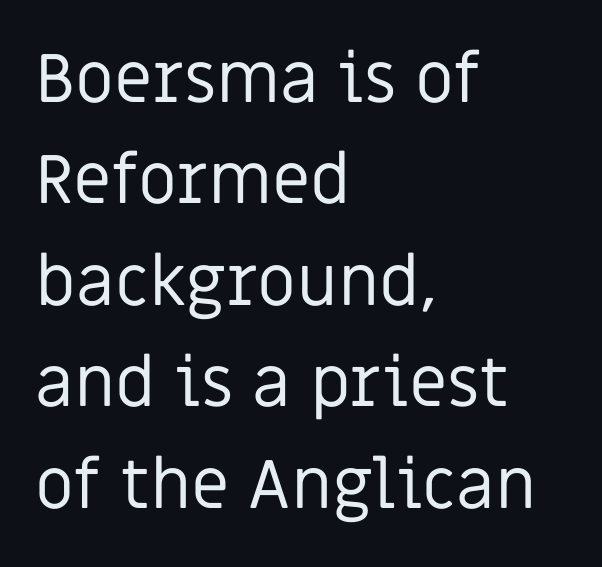
Compared with a typical body face, this is equally light or lighter still. Tracking value appears to be zero — textbook default spacing. Looks like regular typesetting: each glyph gets only the width it needs. The letters stand straight up with perfectly vertical stems.
